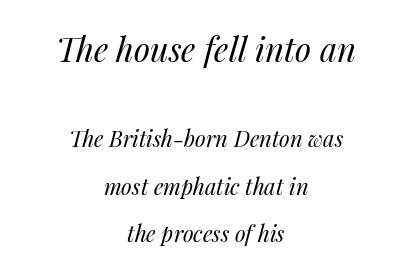
{"italic": "yes", "lean": "right", "slant_degrees": 14, "bold": "no", "weight": "regular", "width": "normal", "stroke_contrast": "medium", "x_height": "medium", "monospaced": "no", "underline": "no", "align": "center", "line_spacing": "loose", "line_spacing_ratio": 2.15, "letter_spacing": "normal", "letter_spacing_em": 0.0, "larger_block": "first", "size_ratio": 1.5, "glyph_px": 33}
